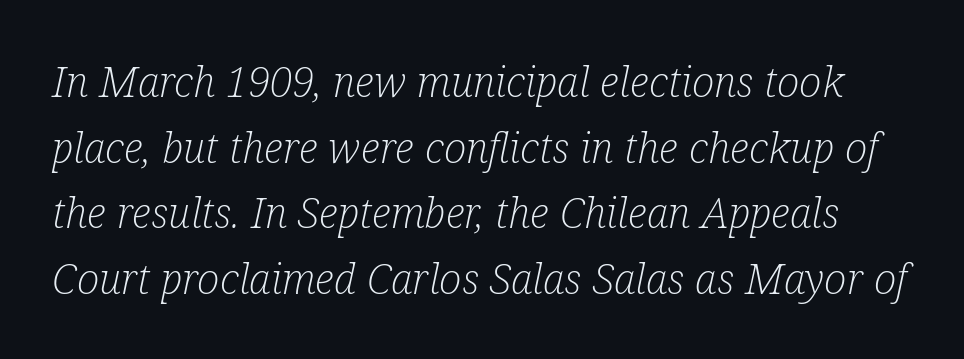
Does the leading feel generous? No, just average. The gaps between neighbouring characters are ordinary and unremarkable. Quick note: underline off. Each letter's strokes conclude with small projecting serifs.
